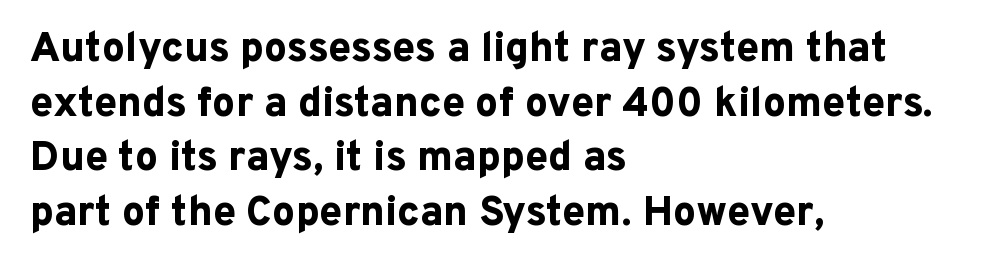
This rendering uses left alignment, leaving the right contour irregular. The glyphs in this specimen are sans serif. The letters stand upright; this is a roman face. The rendering uses natural spacing where letterforms have individual widths. Vertical spacing — default. Descenders are the only things crossing below the line.
